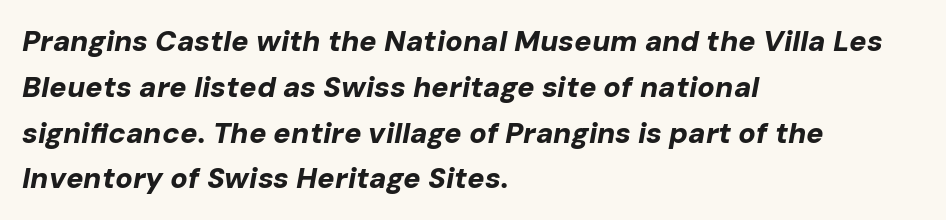
Q: Is the text bold? A: Yes.
Q: Is the text italic (slanted)? A: Yes, it leans right by about 10 degrees.
Q: Is the text underlined? A: No.
Q: How is the paragraph aligned? A: Left-aligned.
Q: Is the spacing between letters normal or unusually wide? A: Normal.
Q: Is the spacing between lines tight, normal or loose? A: Normal.
Q: Width (condensed, normal, or wide)? A: Normal.
Q: Stroke contrast? A: Low.
Q: x-height? A: Medium.
Q: Monospaced? A: No.
